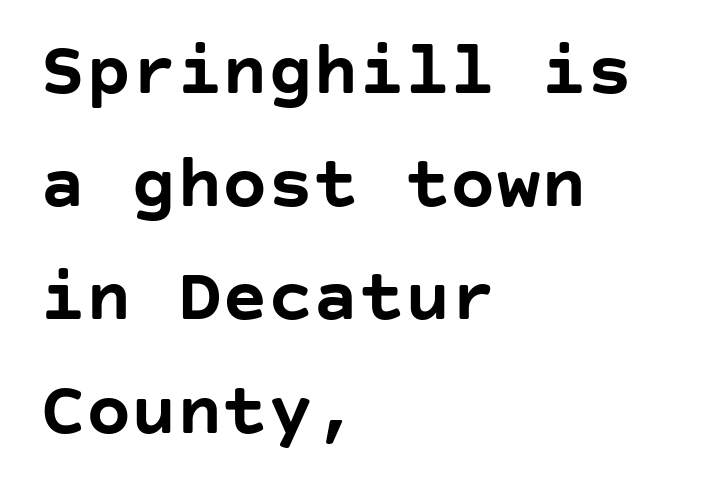
The image shows 76 px semibold sans-serif type, upright; set left-aligned, normal line spacing (1.49x), normal letter spacing, not underlined; low stroke contrast and a large x-height.
